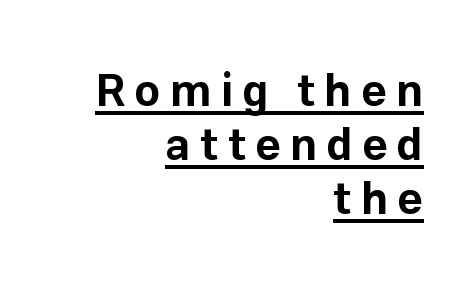
Short and long lines alike share a common ending point at right. Are there feet on the stems? There aren't — it's a sans. Character widths vary here, with narrow letters taking less room than wide ones. Is there any slant? The stems are plumb. A typographer would call this underscored text. Each word looks stretched out because of the extra space between its letters.
